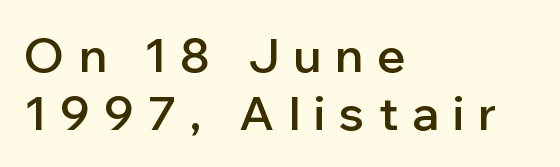
The image shows 47 px semibold sans-serif type, upright; set left-aligned, line spacing 1.24x, unusually wide letter spacing (+0.3 em), not underlined; low stroke contrast and a medium x-height.
